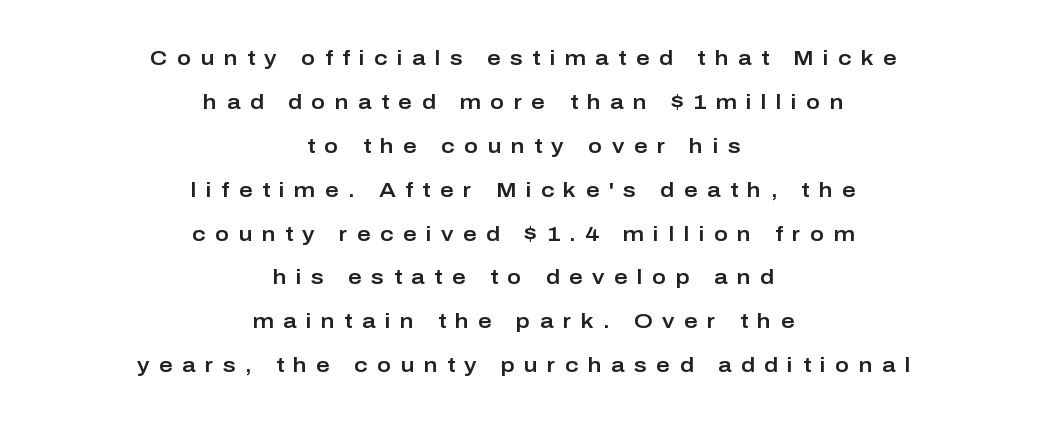
The lettering stays uniformly vertical, giving the passage a roman look. Only glyphs here, with clear space below each row. Is the block centered? Yes — each line is placed symmetrically about the middle. Line spacing here is loose.
